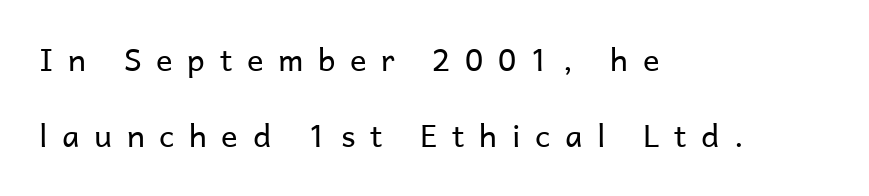
{"serif": "no", "italic": "no", "bold": "no", "weight": "regular", "width": "normal", "stroke_contrast": "low", "x_height": "medium", "monospaced": "no", "underline": "no", "align": "left", "line_spacing": "loose", "line_spacing_ratio": 2.46, "letter_spacing": "wide", "letter_spacing_em": 0.47, "glyph_px": 31}
